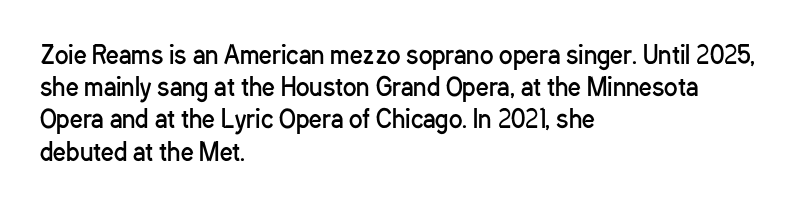
Q: Is the text bold? A: No.
Q: Is the text italic (slanted)? A: No, it is upright.
Q: Is the text underlined? A: No.
Q: How is the paragraph aligned? A: Left-aligned.
Q: Is the spacing between letters normal or unusually wide? A: Normal.
Q: Is the spacing between lines tight, normal or loose? A: Normal.
